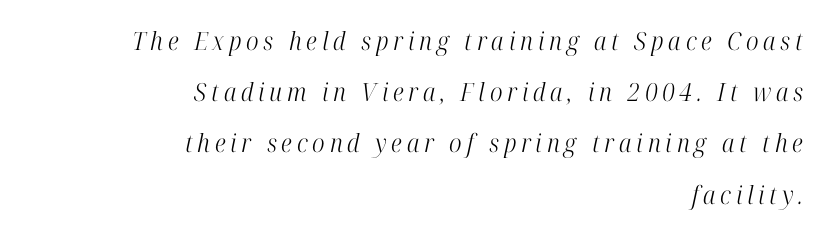
{"italic": "yes", "lean": "right", "slant_degrees": 12, "bold": "no", "underline": "no", "align": "right", "line_spacing": "loose", "line_spacing_ratio": 2.05, "glyph_px": 25}
